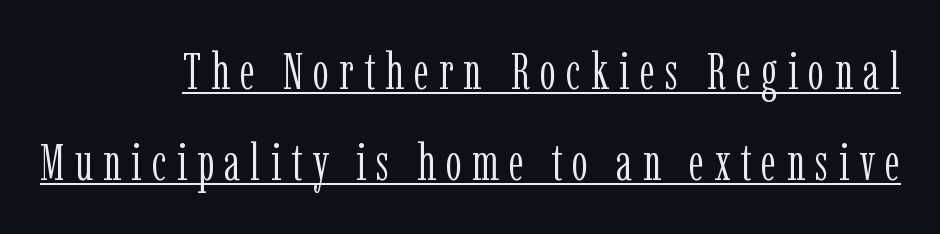
Q: Is the text bold? A: No.
Q: Is the text italic (slanted)? A: No, it is upright.
Q: Is the typeface a serif or a sans-serif typeface? A: Serif.
Q: Is the text underlined? A: Yes.
Q: How is the paragraph aligned? A: Right-aligned.
Q: Is the spacing between letters normal or unusually wide? A: Unusually wide.
Q: Width (condensed, normal, or wide)? A: Condensed.
Q: Stroke contrast? A: Low.
Q: x-height? A: Medium.
Q: Monospaced? A: No.
